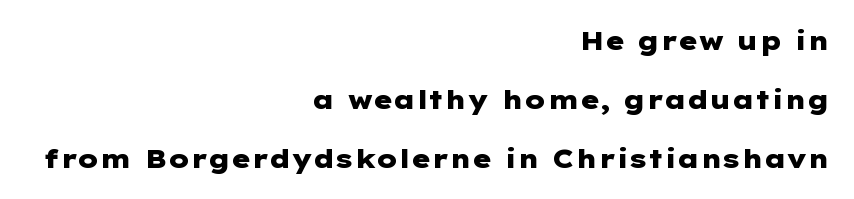
Students, observe: this is what heavily led, spacious text looks like. Notice how thick the strokes are: this is what a full bold looks like. Nobody drew a line under any word here. Spacing between characters is what you'd get straight out of the box.
